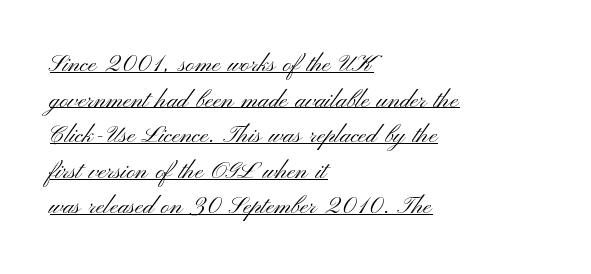
The image shows 24 px text type; set left-aligned, normal line spacing (1.48x), normal letter spacing, underlined.
